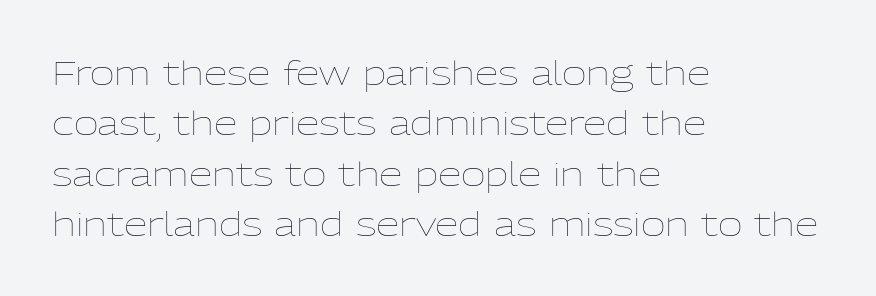
The image shows 34 px thin type, upright; set left-aligned, normal line spacing (1.48x), normal letter spacing, not underlined; low stroke contrast and a medium x-height.
